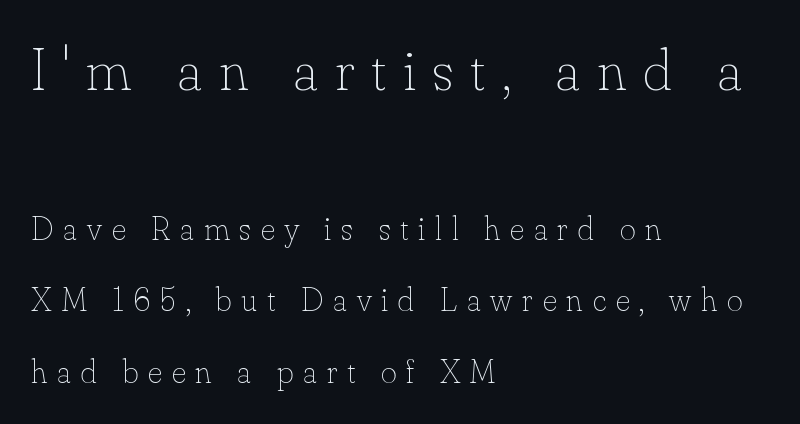
The rendering uses natural spacing where letterforms have individual widths. Whoever set this chose breathing room over compactness in the vertical rhythm. No chunkiness to these letters — they're not bold. The specimen reads as upright at a glance. The type is letterspaced generously, with wide tracking.
